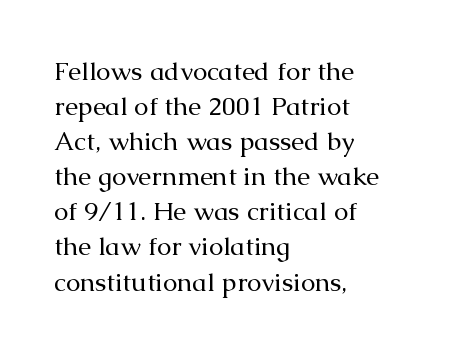
The image shows 26 px text type, upright; set left-aligned, normal line spacing (1.35x), normal letter spacing, not underlined.
